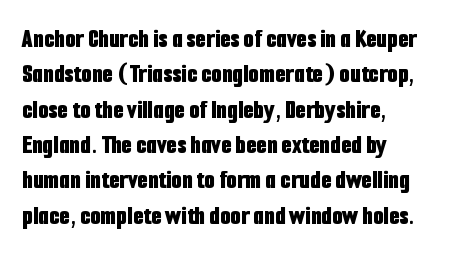
A clean baseline with only descenders dipping below it. These lines stack with their left ends in a neat column. Regular leading. Pretty heavy lettering here — definitely bold. Does extra space separate the letters? No, they use regular spacing.
